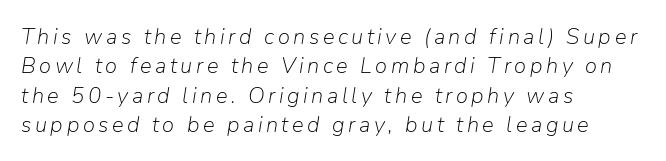
{"italic": "yes", "lean": "right", "slant_degrees": 9, "bold": "no", "underline": "no", "align": "left", "line_spacing": "normal", "line_spacing_ratio": 1.33, "glyph_px": 22}
